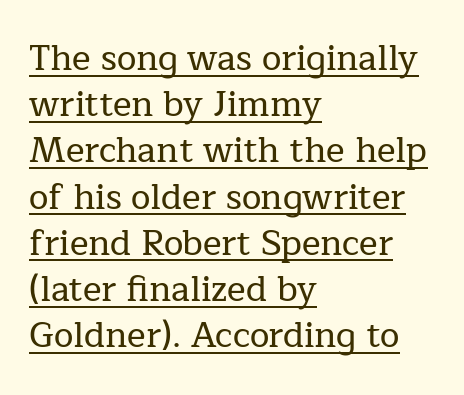
Q: Is the text italic (slanted)? A: No, it is upright.
Q: Is the typeface a serif or a sans-serif typeface? A: Serif.
Q: Is the text underlined? A: Yes.
Q: How is the paragraph aligned? A: Left-aligned.
Q: Is the spacing between letters normal or unusually wide? A: Normal.
Q: Is the spacing between lines tight, normal or loose? A: Normal.
Q: Width (condensed, normal, or wide)? A: Normal.
Q: Stroke contrast? A: Low.
Q: x-height? A: Medium.
Q: Monospaced? A: No.
